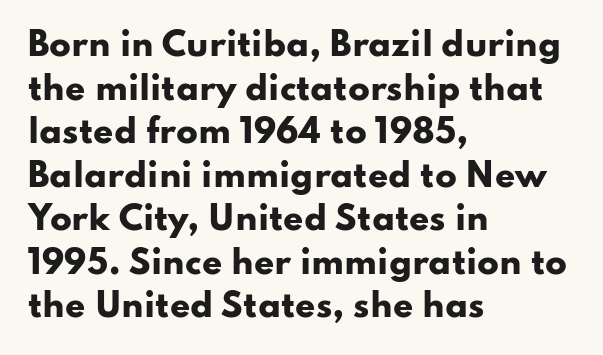
The image shows 32 px heavy, wide sans-serif type, upright; set left-aligned, normal line spacing (1.36x), normal letter spacing, not underlined; low stroke contrast and a small x-height.
